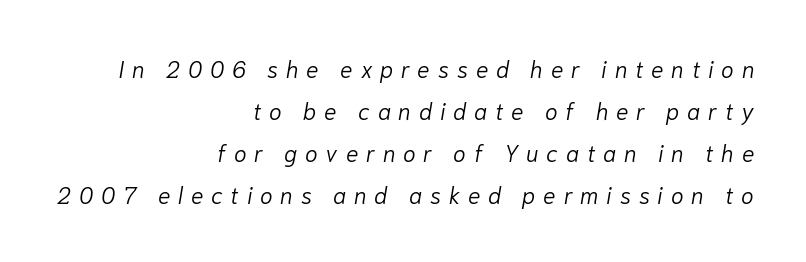
Q: Is the text bold? A: No.
Q: Is the text italic (slanted)? A: Yes, it leans right by about 10 degrees.
Q: Is the text underlined? A: No.
Q: How is the paragraph aligned? A: Right-aligned.
Q: Is the spacing between letters normal or unusually wide? A: Unusually wide.
